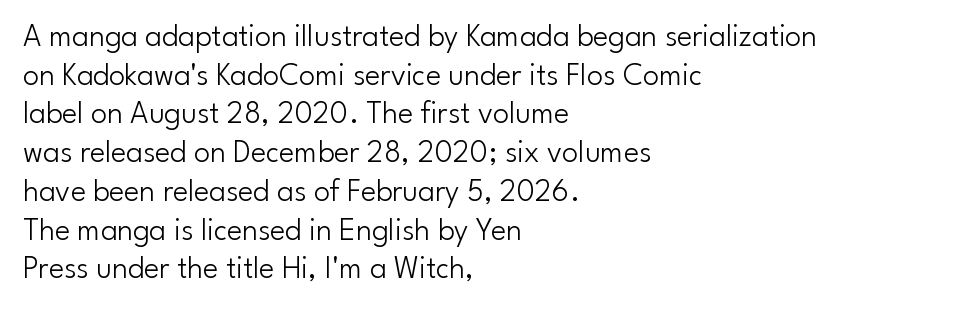
{"serif": "no", "italic": "no", "bold": "no", "weight": "light", "width": "normal", "stroke_contrast": "low", "x_height": "small", "monospaced": "no", "underline": "no", "align": "left", "line_spacing_ratio": 1.21, "letter_spacing": "normal", "letter_spacing_em": 0.0, "glyph_px": 32}
